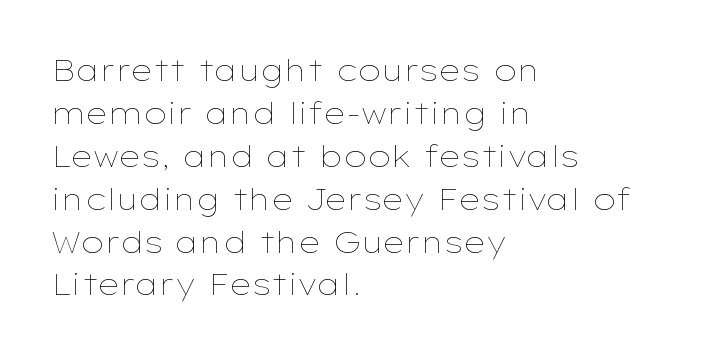
The image shows 30 px thin, wide type, upright; set left-aligned, normal line spacing (1.43x), normal letter spacing, not underlined; low stroke contrast and a medium x-height.
